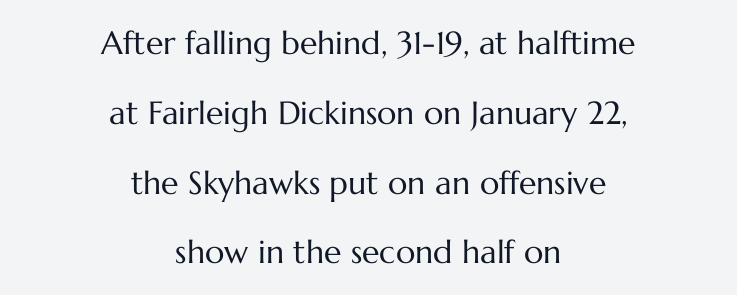
{"italic": "no", "bold": "no", "weight": "regular", "width": "normal", "stroke_contrast": "medium", "x_height": "medium", "monospaced": "no", "underline": "no", "align": "center", "line_spacing": "loose", "line_spacing_ratio": 2.18, "letter_spacing": "normal", "letter_spacing_em": 0.0, "glyph_px": 32}
